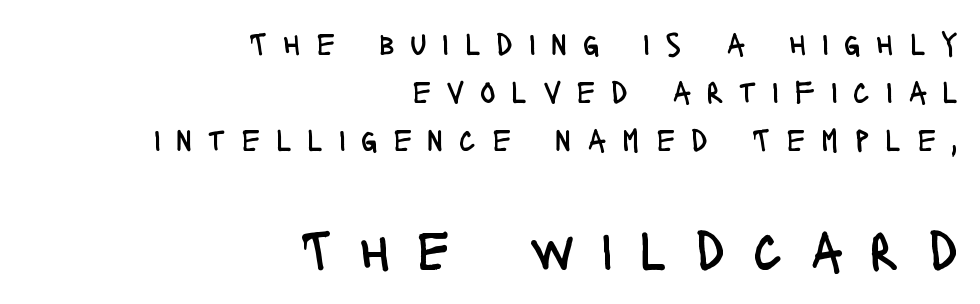
The image shows 58 px regular-weight, condensed sans-serif type, upright; set right-aligned, normal line spacing (1.45x), unusually wide letter spacing (+0.47 em), not underlined; the second (bottom) block is 1.76x larger; low stroke contrast and a large x-height.
